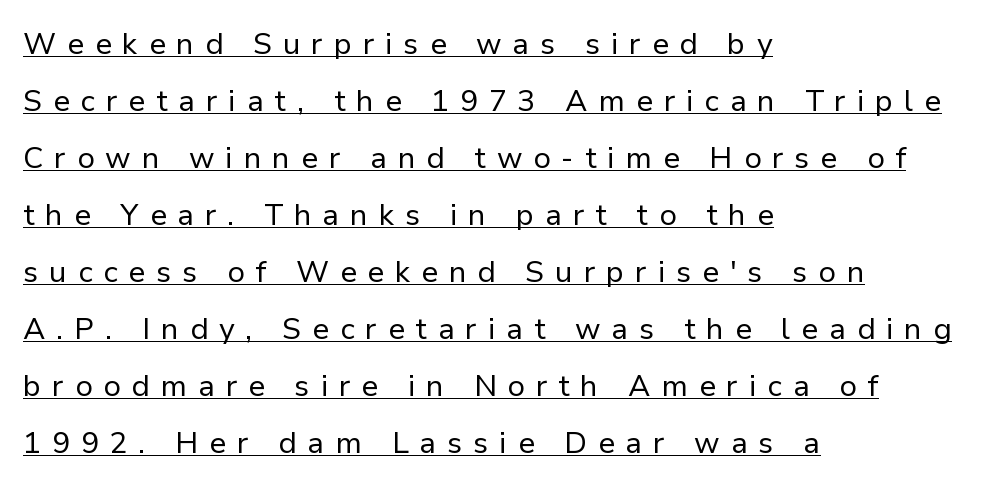
The image shows 30 px regular-weight sans-serif type, upright; set left-aligned, loose line spacing (1.9x), unusually wide letter spacing (+0.36 em), underlined; low stroke contrast and a medium x-height.
